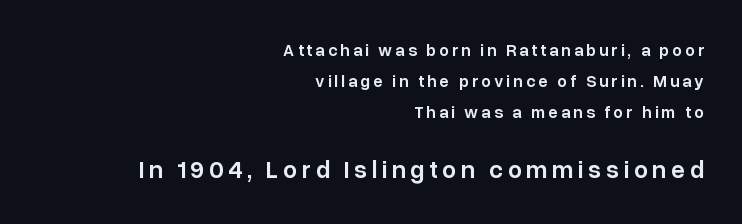
{"italic": "no", "bold": "semi", "underline": "no", "align": "right", "line_spacing_ratio": 1.83, "larger_block": "second", "size_ratio": 1.47, "glyph_px": 25}
